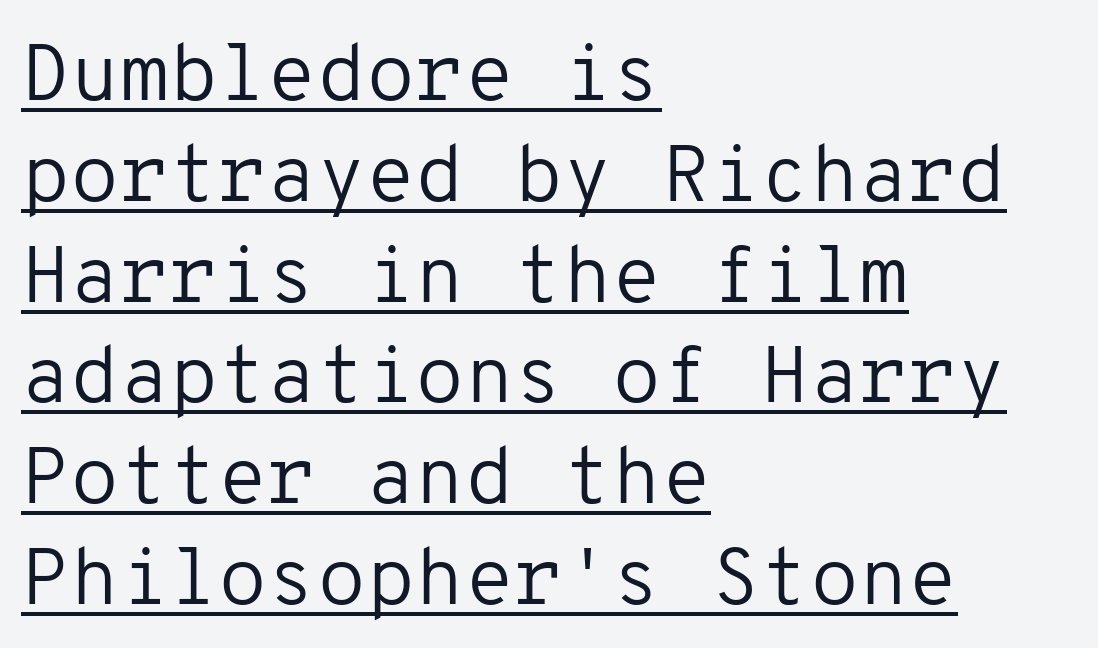
Q: Is the text bold? A: No.
Q: Is the text italic (slanted)? A: No, it is upright.
Q: Is the typeface a serif or a sans-serif typeface? A: Sans-serif.
Q: Is the text underlined? A: Yes.
Q: How is the paragraph aligned? A: Left-aligned.
Q: Is the spacing between letters normal or unusually wide? A: Normal.
Q: Is the spacing between lines tight, normal or loose? A: Normal.
Q: Width (condensed, normal, or wide)? A: Normal.
Q: Stroke contrast? A: Low.
Q: x-height? A: Medium.
Q: Monospaced? A: Yes.
